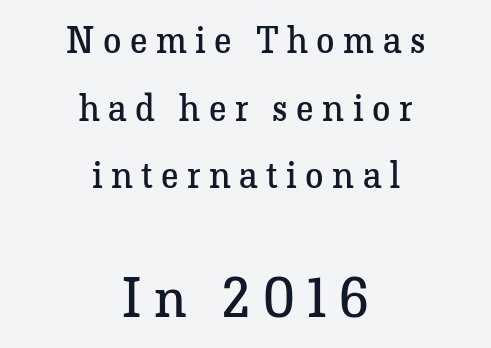
{"serif": "yes", "italic": "no", "bold": "no", "weight": "regular", "width": "normal", "stroke_contrast": "low", "x_height": "medium", "monospaced": "no", "underline": "no", "align": "center", "line_spacing_ratio": 1.83, "letter_spacing": "wide", "letter_spacing_em": 0.23, "larger_block": "second", "size_ratio": 1.49, "glyph_px": 55}
